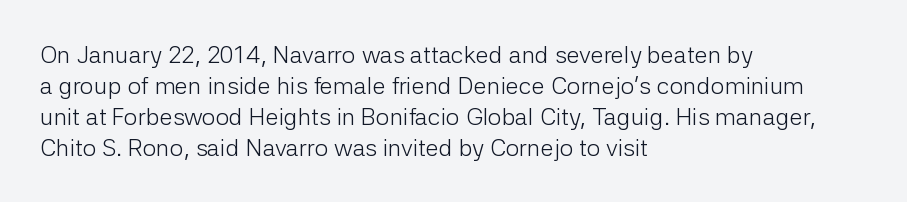
These lines keep a tight, regular rhythm from letter to letter. Notice how descenders clear the ascenders below comfortably — that's standard leading. These lines were composed using upright roman letters. One-word summary of the alignment: left. Nobody drew a line under any word here. The typesetting does not lean heavy: it is not bold.
